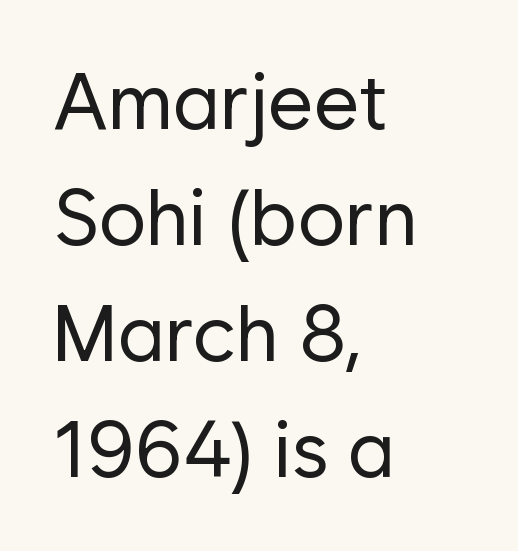
Rows of type keep a routine distance in the vertical direction. Vertical stems look standard width or narrower in stroke. The zone under the glyphs is completely vacant. Looks like regular typesetting: each glyph gets only the width it needs. Visually the block forms a straight wall on the left and a jagged coastline on the right. Ordinary non-slanted type is in use.
